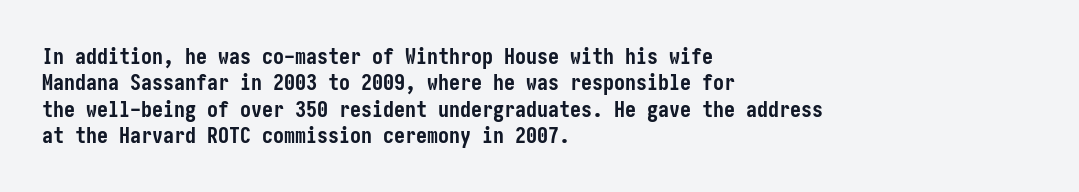
Stroke thickness is high; the sample reads as a true bold. Underline: absent. The horizontal fit of the characters is conventional and even. Do the letters lean? They stand straight. Horizontal alignment here is leftward, the default for most running prose.
